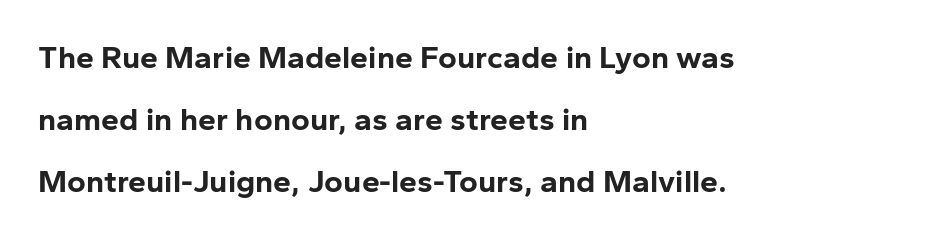
Q: Is the text bold? A: Yes.
Q: Is the text italic (slanted)? A: No, it is upright.
Q: Is the typeface a serif or a sans-serif typeface? A: Sans-serif.
Q: Is the text underlined? A: No.
Q: How is the paragraph aligned? A: Left-aligned.
Q: Is the spacing between letters normal or unusually wide? A: Normal.
Q: Is the spacing between lines tight, normal or loose? A: Loose.
Q: Width (condensed, normal, or wide)? A: Normal.
Q: Stroke contrast? A: Low.
Q: x-height? A: Medium.
Q: Monospaced? A: No.
